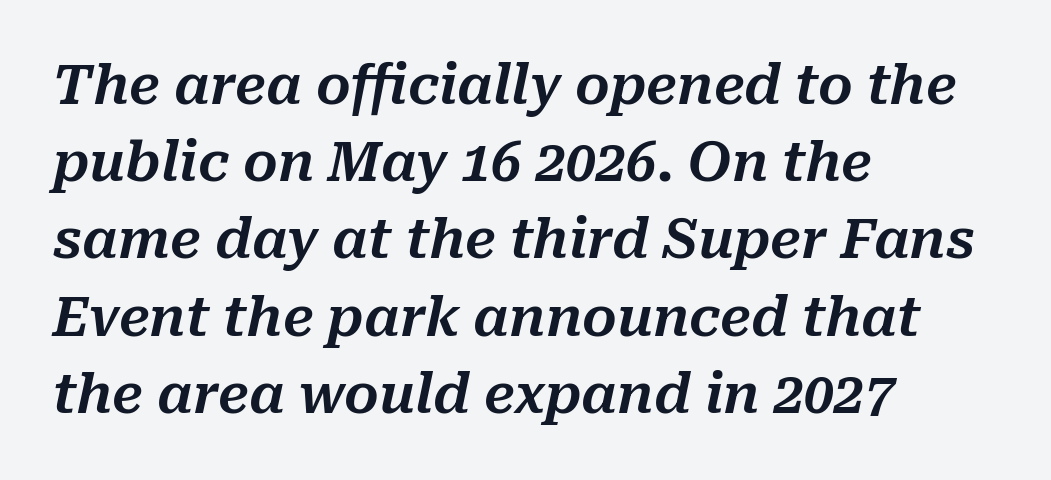
Q: Is the text italic (slanted)? A: Yes, it leans right by about 10 degrees.
Q: Is the text underlined? A: No.
Q: How is the paragraph aligned? A: Left-aligned.
Q: Is the spacing between letters normal or unusually wide? A: Normal.
Q: Is the spacing between lines tight, normal or loose? A: Normal.
Q: Width (condensed, normal, or wide)? A: Normal.
Q: Stroke contrast? A: Medium.
Q: x-height? A: Medium.
Q: Monospaced? A: No.
